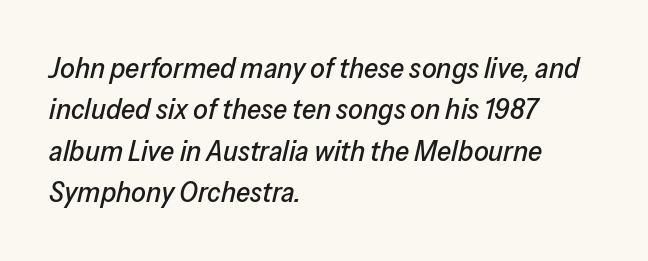
One-word summary of the alignment: left. One glance says typical: line gaps are just what's usual. The rendering uses natural spacing where letterforms have individual widths. The words here are not underlined. It's the slanting kind of type. What stands out about the letter spacing? Nothing — it is the standard amount.
